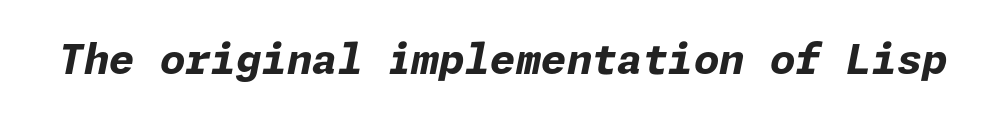
The image shows 41 px bold type, italic (leaning right); set normal letter spacing, not underlined; low stroke contrast and a medium x-height.
